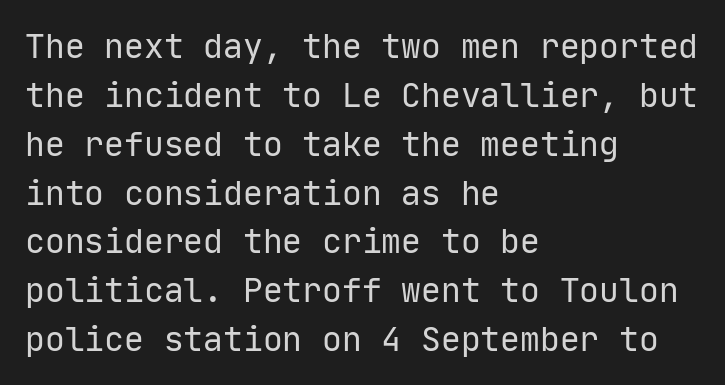
{"serif": "no", "italic": "no", "bold": "no", "weight": "regular", "width": "normal", "stroke_contrast": "low", "x_height": "medium", "monospaced": "yes", "underline": "no", "align": "left", "line_spacing": "normal", "line_spacing_ratio": 1.48, "letter_spacing": "normal", "letter_spacing_em": 0.0, "glyph_px": 33}
